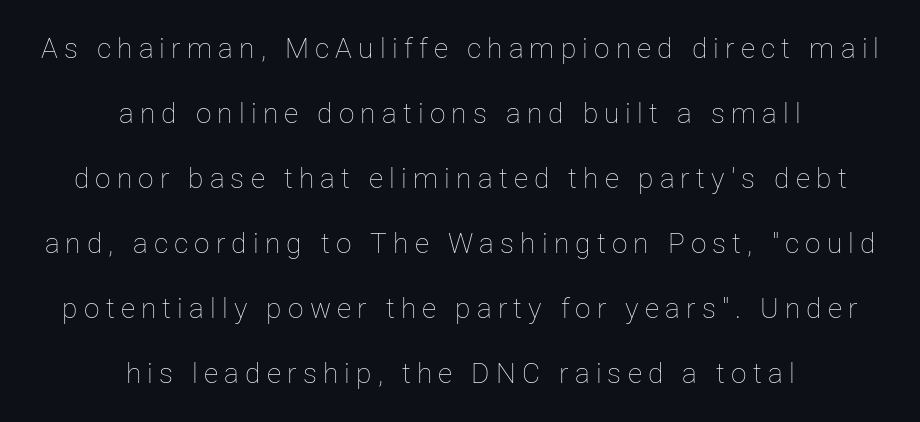
The image shows 28 px thin type, upright; set centered, loose line spacing (2.32x), unusually wide letter spacing (+0.22 em), not underlined; low stroke contrast and a medium x-height.
